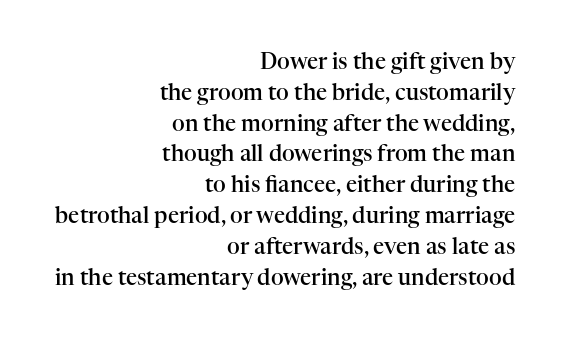
The image shows 22 px text type, upright; set right-aligned, normal line spacing (1.4x), normal letter spacing, not underlined.
